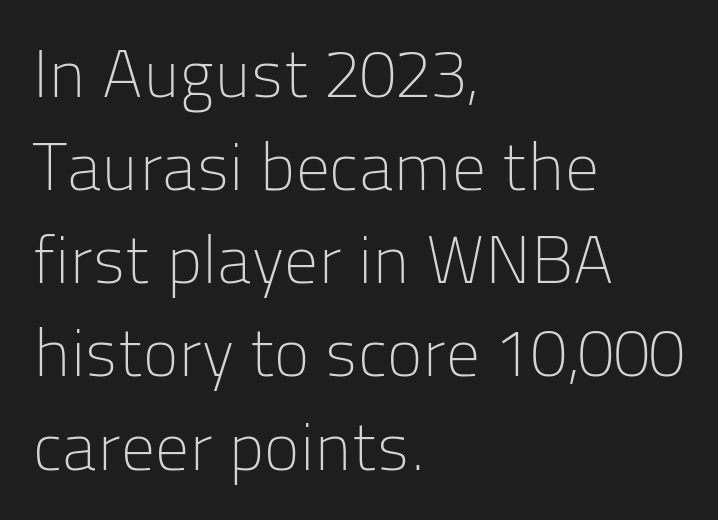
{"serif": "no", "italic": "no", "bold": "no", "weight": "light", "width": "normal", "stroke_contrast": "low", "x_height": "medium", "monospaced": "no", "underline": "no", "align": "left", "line_spacing": "normal", "line_spacing_ratio": 1.39, "letter_spacing": "normal", "letter_spacing_em": 0.0, "glyph_px": 67}
